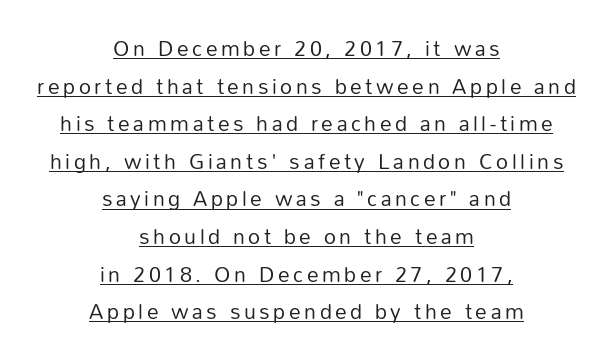
{"italic": "no", "bold": "no", "underline": "yes", "align": "center", "line_spacing_ratio": 1.79, "glyph_px": 21}
